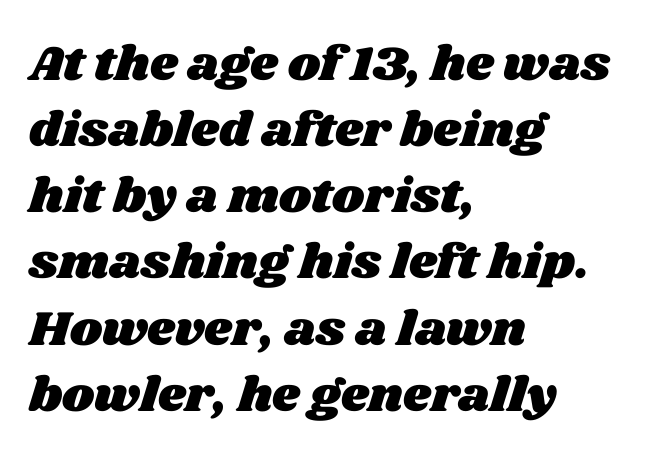
The image shows 49 px wide type; set left-aligned, normal line spacing (1.35x), normal letter spacing, not underlined; medium stroke contrast and a large x-height.
